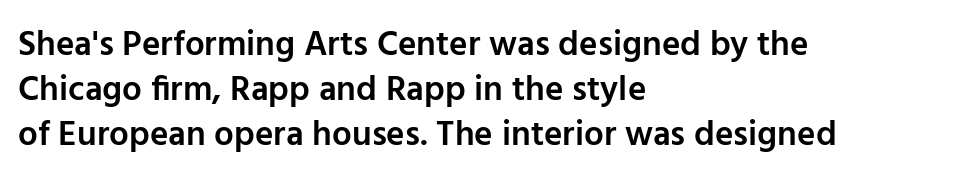
Spacing verdict: proportional, widths tailored to each character. What's the leading like? Ordinary, nothing unusual. The passage shown has conventional tracking throughout. Set as a demibold, roughly 600 on the weight scale. Plain, unruled lines of type. Designer's note — italics off, roman on.
